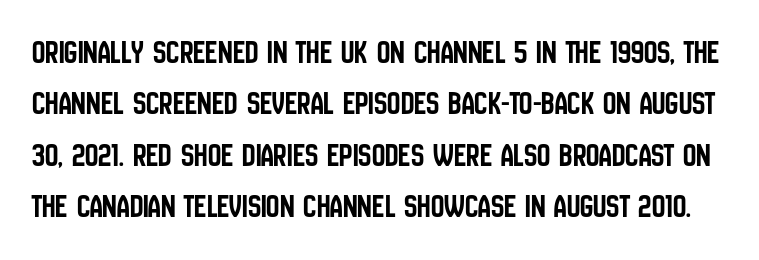
{"serif": "no", "italic": "no", "width": "condensed", "stroke_contrast": "low", "x_height": "large", "monospaced": "no", "underline": "no", "line_spacing": "normal", "line_spacing_ratio": 1.56, "letter_spacing": "normal", "letter_spacing_em": 0.0, "glyph_px": 33}
